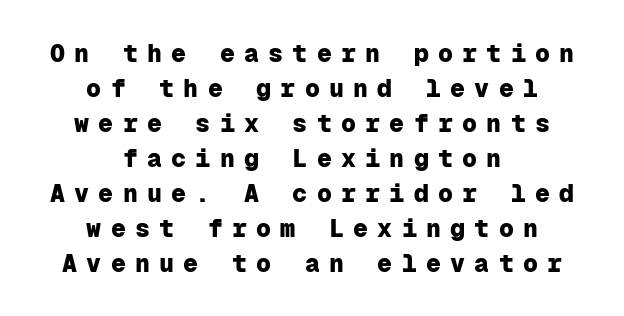
Q: Is the text bold? A: Yes.
Q: Is the text italic (slanted)? A: No, it is upright.
Q: Is the text underlined? A: No.
Q: How is the paragraph aligned? A: Centered.
Q: Is the spacing between letters normal or unusually wide? A: Unusually wide.
Q: Is the spacing between lines tight, normal or loose? A: Normal.
